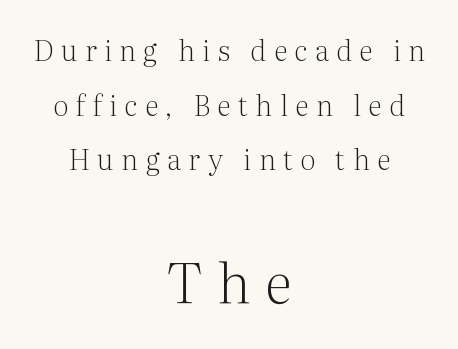
{"serif": "yes", "italic": "no", "bold": "no", "weight": "light", "width": "normal", "stroke_contrast": "medium", "x_height": "medium", "monospaced": "no", "underline": "no", "align": "center", "line_spacing": "loose", "line_spacing_ratio": 1.95, "letter_spacing": "wide", "letter_spacing_em": 0.27, "larger_block": "second", "size_ratio": 2.0, "glyph_px": 56}
